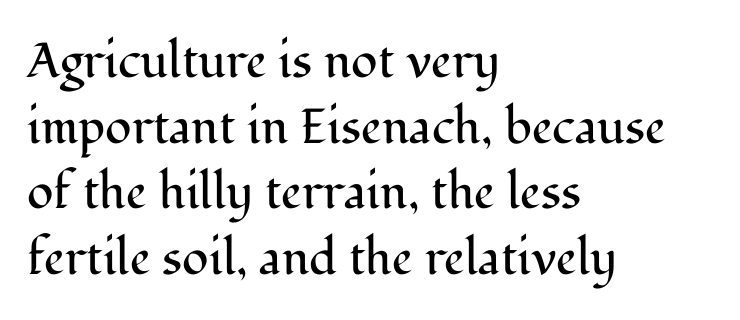
{"serif": "yes", "italic": "no", "bold": "no", "weight": "regular", "width": "normal", "stroke_contrast": "medium", "x_height": "medium", "monospaced": "no", "underline": "no", "align": "left", "line_spacing": "normal", "line_spacing_ratio": 1.34, "letter_spacing": "normal", "letter_spacing_em": 0.0, "glyph_px": 49}
